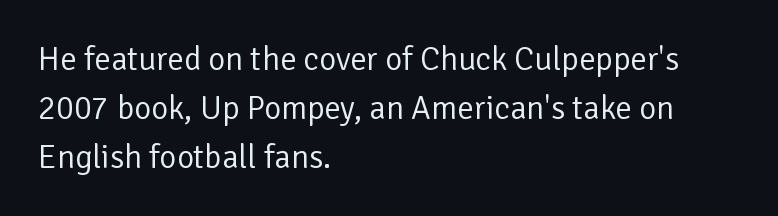
Observe the absence of serifs on each vertical stroke in this sample. Think of a printed novel: that variable character pitch is what you see here. The lines are quadded left. Here the glyphs are tracked normally, forming tight word shapes. Caption: face not bold, strokes unweighted.
